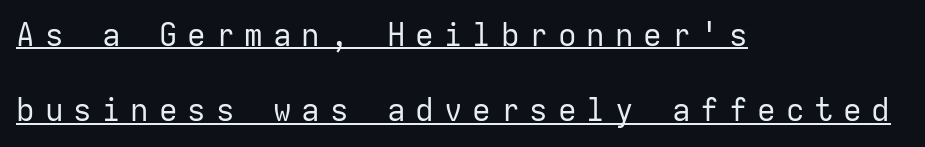
These lines stand farther apart than default settings would place them. This sample has the even, mechanical cadence of fixed-width lettering. Weight: not bold — regular or lighter. The rag falls on the right side of this text block.
